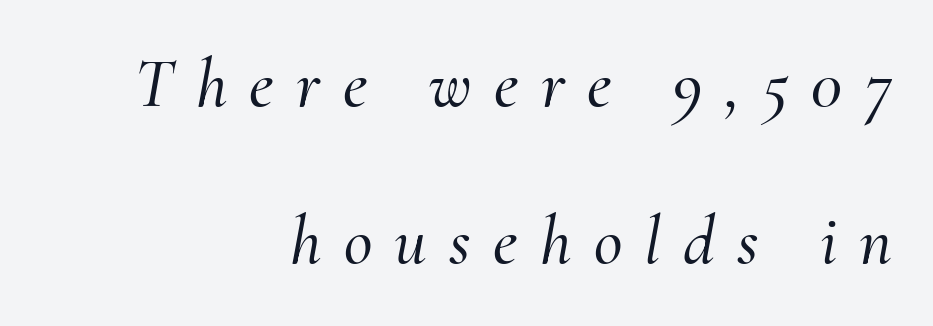
{"serif": "yes", "italic": "yes", "lean": "right", "slant_degrees": 10, "width": "normal", "stroke_contrast": "medium", "x_height": "small", "monospaced": "no", "underline": "no", "align": "right", "line_spacing": "loose", "line_spacing_ratio": 2.25, "letter_spacing": "wide", "letter_spacing_em": 0.32, "glyph_px": 70}
